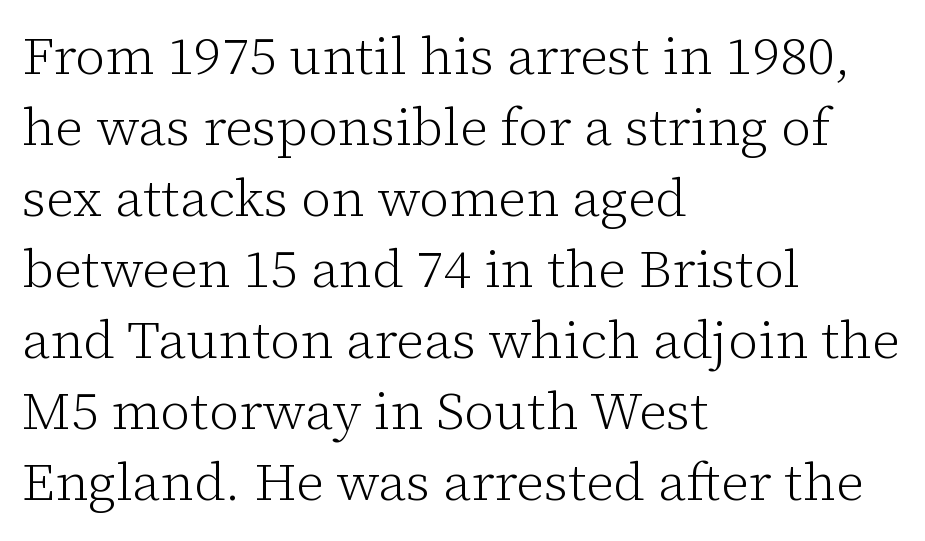
{"serif": "yes", "italic": "no", "bold": "no", "weight": "light", "width": "normal", "stroke_contrast": "low", "x_height": "medium", "monospaced": "no", "underline": "no", "align": "left", "line_spacing": "normal", "line_spacing_ratio": 1.34, "letter_spacing": "normal", "letter_spacing_em": 0.0, "glyph_px": 53}
